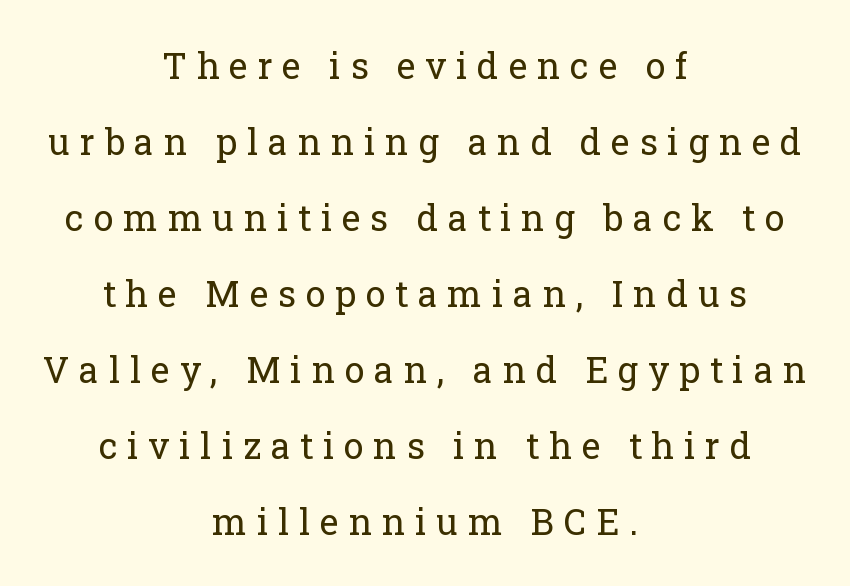
Q: Is the text bold? A: No.
Q: Is the text italic (slanted)? A: No, it is upright.
Q: Is the typeface a serif or a sans-serif typeface? A: Serif.
Q: Is the text underlined? A: No.
Q: How is the paragraph aligned? A: Centered.
Q: Is the spacing between letters normal or unusually wide? A: Unusually wide.
Q: Is the spacing between lines tight, normal or loose? A: Loose.
Q: Width (condensed, normal, or wide)? A: Normal.
Q: Stroke contrast? A: Low.
Q: x-height? A: Medium.
Q: Monospaced? A: No.
